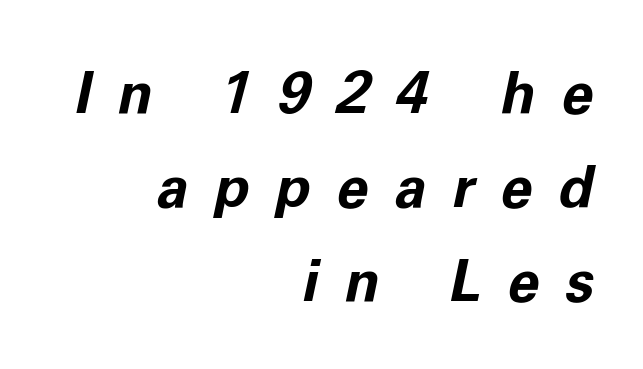
The image shows 57 px bold type, italic (leaning right); set right-aligned, normal line spacing (1.65x), unusually wide letter spacing (+0.46 em), not underlined; low stroke contrast and a medium x-height.
